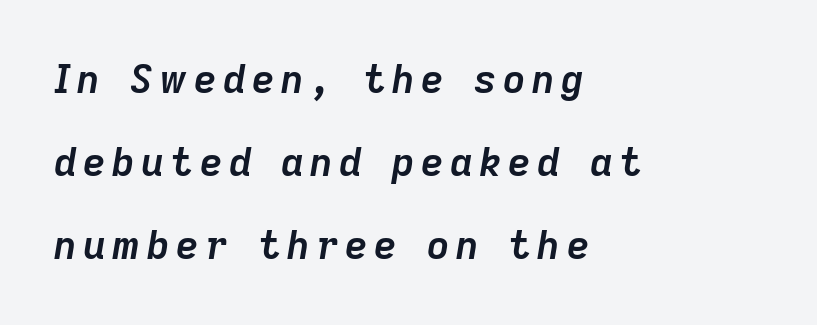
Q: Is the text bold? A: Yes.
Q: Is the text italic (slanted)? A: Yes, it leans right by about 9 degrees.
Q: Is the text underlined? A: No.
Q: How is the paragraph aligned? A: Left-aligned.
Q: Is the spacing between lines tight, normal or loose? A: Loose.
Q: Width (condensed, normal, or wide)? A: Normal.
Q: Stroke contrast? A: Low.
Q: x-height? A: Medium.
Q: Monospaced? A: No.
